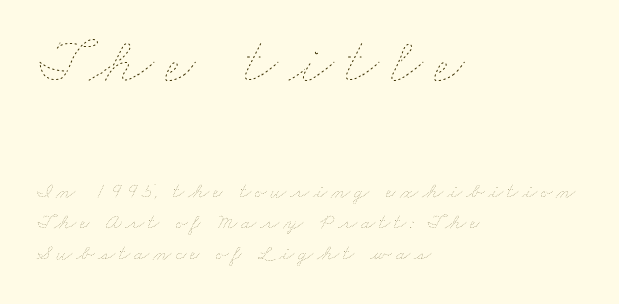
Q: Is the text bold? A: No.
Q: Is the text underlined? A: No.
Q: How is the paragraph aligned? A: Left-aligned.
Q: Is the spacing between lines tight, normal or loose? A: Normal.
Q: Which block of text is set in a larger size, the first (top) or the second (bottom)? A: The first (top) one.
Q: Width (condensed, normal, or wide)? A: Wide.
Q: Stroke contrast? A: Low.
Q: x-height? A: Small.
Q: Monospaced? A: No.
